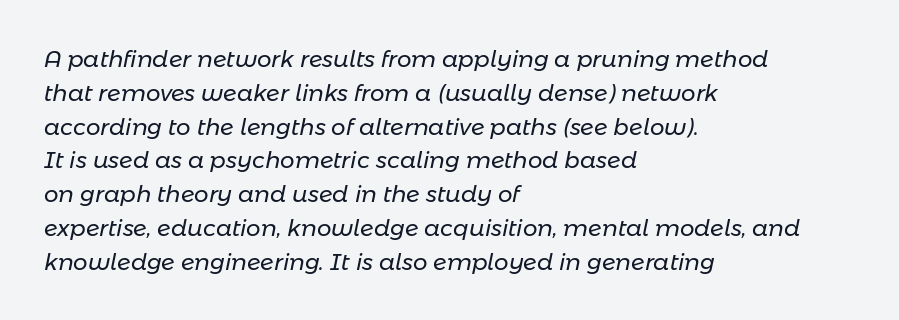
{"italic": "yes", "lean": "right", "slant_degrees": 11, "bold": "no", "underline": "no", "align": "left", "line_spacing": "normal", "line_spacing_ratio": 1.47, "letter_spacing": "normal", "letter_spacing_em": 0.0, "glyph_px": 23}
